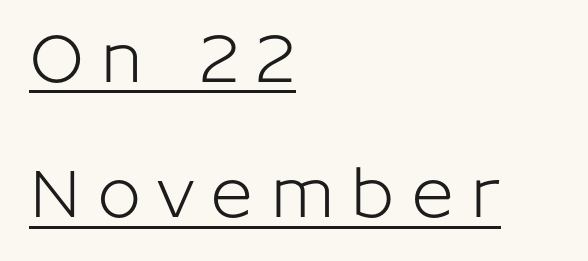
Q: Is the text italic (slanted)? A: No, it is upright.
Q: Is the typeface a serif or a sans-serif typeface? A: Sans-serif.
Q: Is the text underlined? A: Yes.
Q: How is the paragraph aligned? A: Left-aligned.
Q: Is the spacing between letters normal or unusually wide? A: Unusually wide.
Q: Is the spacing between lines tight, normal or loose? A: Loose.
Q: Width (condensed, normal, or wide)? A: Normal.
Q: Stroke contrast? A: Low.
Q: x-height? A: Medium.
Q: Monospaced? A: No.
